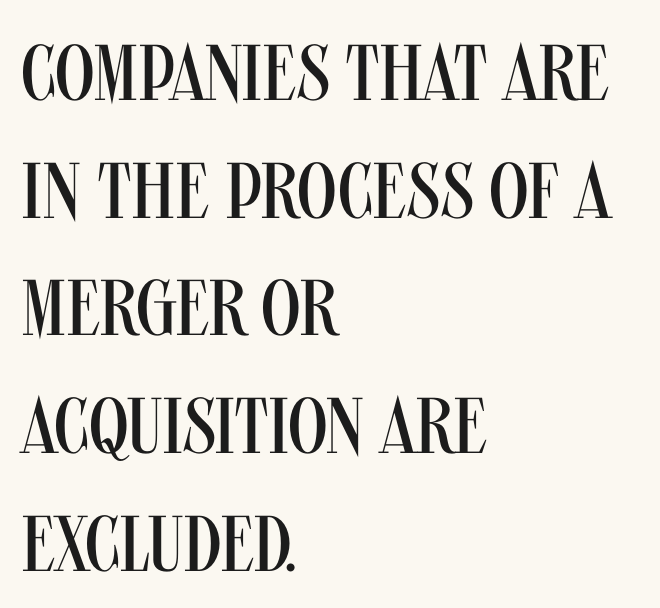
Each new line begins a customary step beneath the previous one. The font family rendered here belongs to the sans-serif group. Line starts are locked; line ends wander. Tall strokes in this sample are plumb rather than angled.
